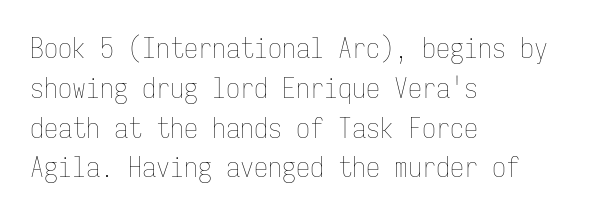
The image shows 28 px thin, condensed type, upright, monospaced; set left-aligned, normal line spacing (1.42x), normal letter spacing, not underlined; low stroke contrast and a medium x-height.
